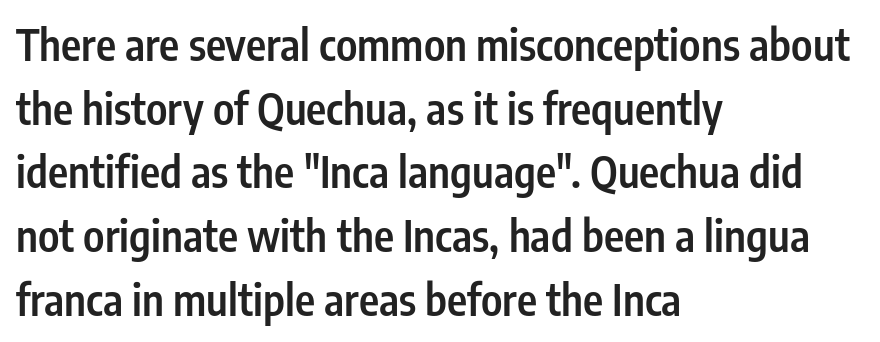
Line starts are locked; line ends wander. How are the letters spaced? Ordinarily, with no added tracking. Weight: semibold (demi). Check under the words: just untouched page. If you drew a line through each stem, it would be perfectly vertical. The text was rendered using a sans face with plain stroke endings.
